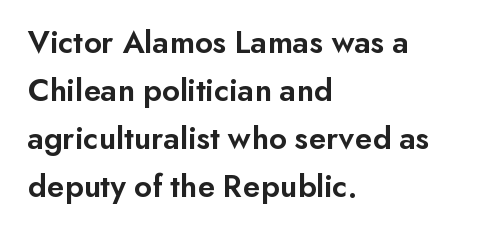
Q: Is the text bold? A: Semi-bold.
Q: Is the text italic (slanted)? A: No, it is upright.
Q: Is the typeface a serif or a sans-serif typeface? A: Sans-serif.
Q: Is the text underlined? A: No.
Q: How is the paragraph aligned? A: Left-aligned.
Q: Is the spacing between letters normal or unusually wide? A: Normal.
Q: Is the spacing between lines tight, normal or loose? A: Normal.
Q: Width (condensed, normal, or wide)? A: Normal.
Q: Stroke contrast? A: Low.
Q: x-height? A: Small.
Q: Monospaced? A: No.
